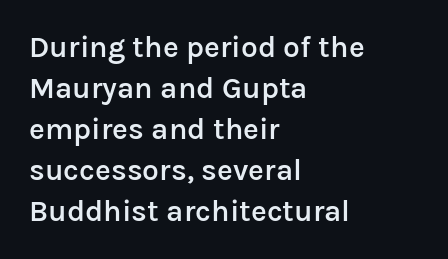
The image shows 30 px semibold sans-serif type, upright; set left-aligned, normal line spacing (1.37x), normal letter spacing, not underlined; low stroke contrast and a medium x-height.
